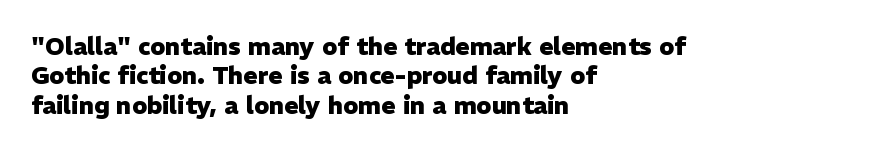
{"italic": "no", "bold": "yes", "underline": "no", "align": "left", "line_spacing_ratio": 1.22, "letter_spacing": "normal", "letter_spacing_em": 0.0, "glyph_px": 24}
